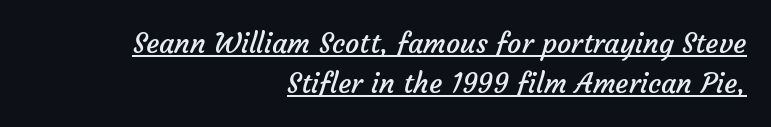
The space between consecutive lines is moderate. Line ends are locked; line starts wander. This rendering leaves character spacing at its baseline value. The rendering uses natural spacing where letterforms have individual widths. A quiet, ordinary-to-light weight characterises the typeface.
